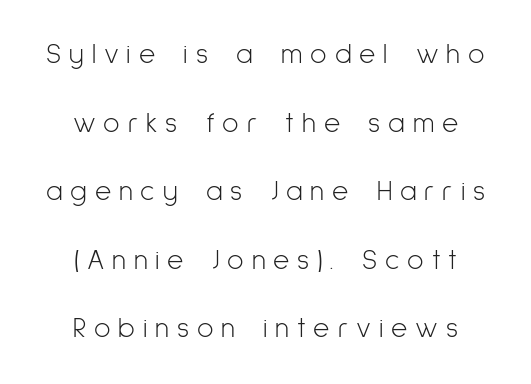
The image shows 28 px light, condensed sans-serif type, upright; set loose line spacing (2.45x), unusually wide letter spacing (+0.28 em), not underlined; low stroke contrast and a medium x-height.
